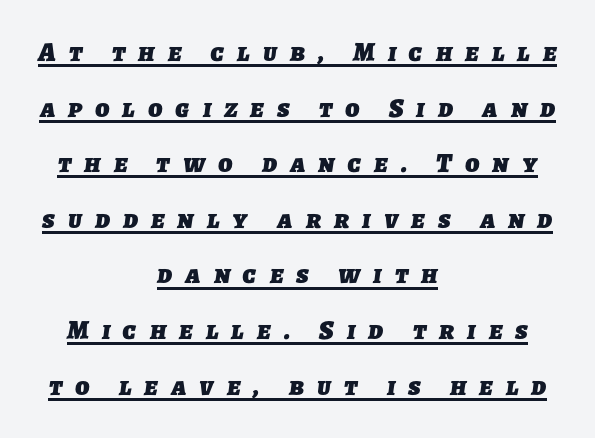
Q: Is the text bold? A: Yes.
Q: Is the text underlined? A: Yes.
Q: How is the paragraph aligned? A: Centered.
Q: Is the spacing between letters normal or unusually wide? A: Unusually wide.
Q: Is the spacing between lines tight, normal or loose? A: Loose.
